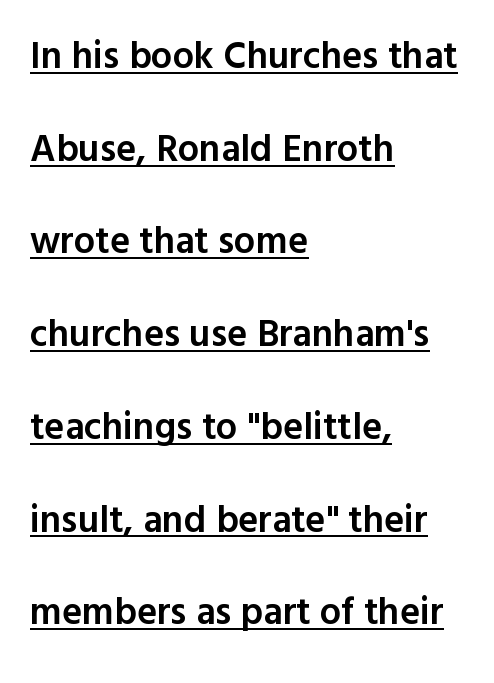
The vertical gap from one line to the next is large. Serifs: no, the terminals of the letterforms are clean. Quick note: underline on. Caption: multi-line text, flush left, ragged right. This rendering leaves character spacing at its baseline value.
